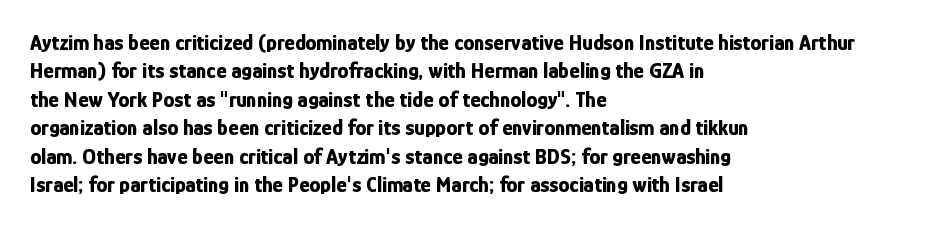
{"italic": "no", "bold": "yes", "underline": "no", "align": "left", "line_spacing": "normal", "line_spacing_ratio": 1.29, "letter_spacing": "normal", "letter_spacing_em": 0.0, "glyph_px": 22}
